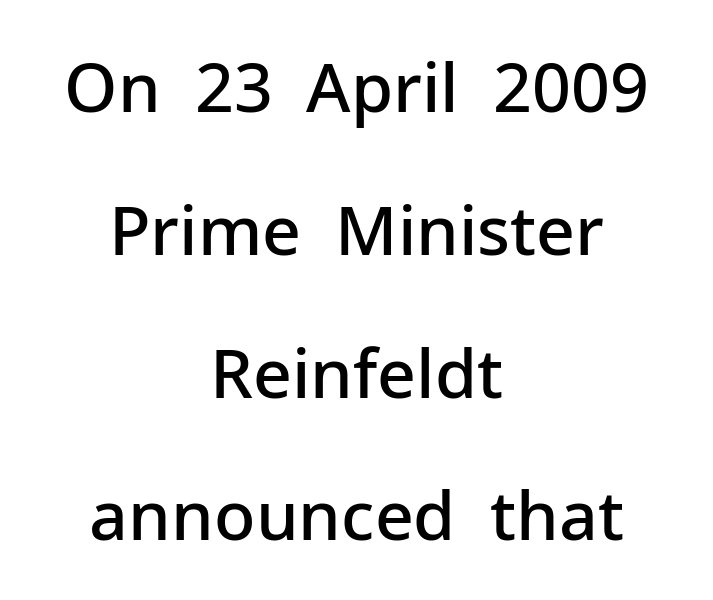
{"serif": "no", "italic": "no", "bold": "semi", "weight": "semibold", "width": "normal", "stroke_contrast": "low", "x_height": "medium", "monospaced": "no", "underline": "no", "align": "center", "line_spacing": "loose", "line_spacing_ratio": 2.1, "letter_spacing": "normal", "letter_spacing_em": 0.0, "glyph_px": 68}
